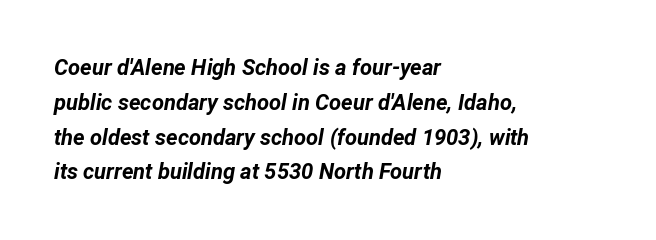
{"italic": "yes", "lean": "right", "slant_degrees": 12, "bold": "yes", "underline": "no", "align": "left", "line_spacing": "normal", "line_spacing_ratio": 1.58, "letter_spacing": "normal", "letter_spacing_em": 0.0, "glyph_px": 22}
